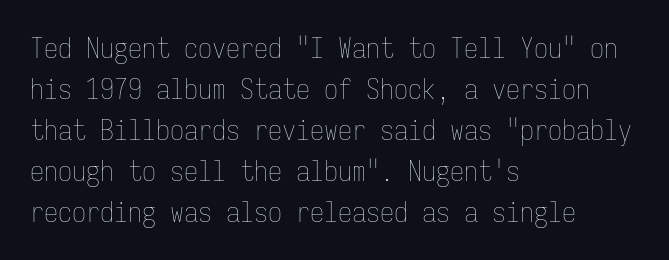
The image shows 28 px thin, condensed type, upright, monospaced; set left-aligned, normal line spacing (1.46x), normal letter spacing, not underlined; low stroke contrast and a medium x-height.
